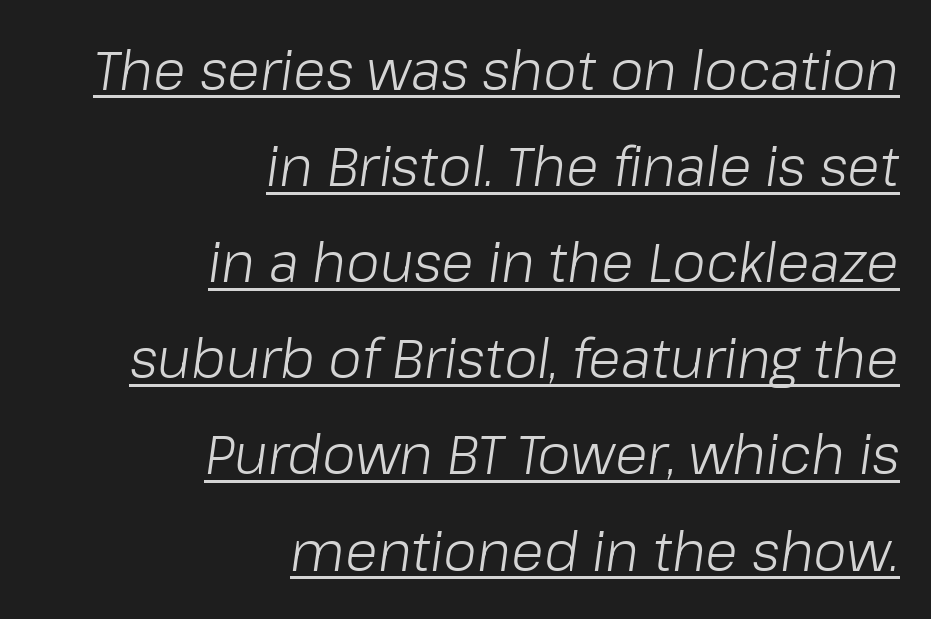
Q: Is the text bold? A: No.
Q: Is the text italic (slanted)? A: Yes, it leans right by about 8 degrees.
Q: Is the text underlined? A: Yes.
Q: How is the paragraph aligned? A: Right-aligned.
Q: Is the spacing between letters normal or unusually wide? A: Normal.
Q: Width (condensed, normal, or wide)? A: Normal.
Q: Stroke contrast? A: Low.
Q: x-height? A: Medium.
Q: Monospaced? A: No.
